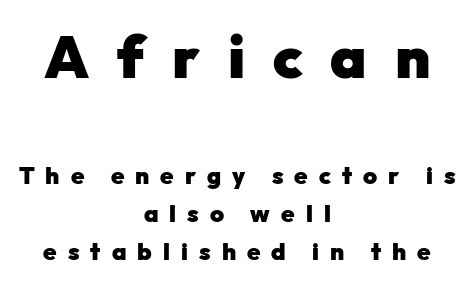
{"serif": "no", "italic": "no", "bold": "yes", "weight": "heavy", "width": "normal", "stroke_contrast": "low", "x_height": "medium", "monospaced": "no", "underline": "no", "align": "center", "line_spacing": "normal", "line_spacing_ratio": 1.57, "letter_spacing": "wide", "letter_spacing_em": 0.46, "larger_block": "first", "size_ratio": 2.5, "glyph_px": 60}
